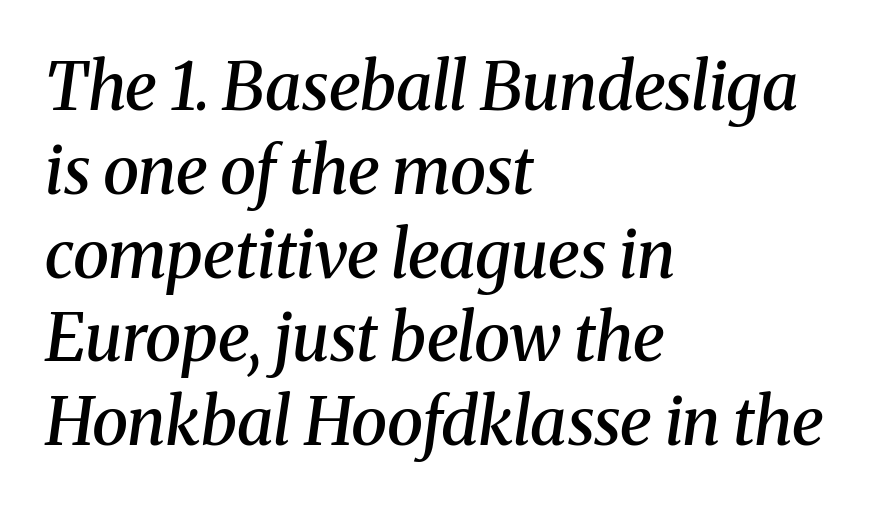
The image shows 66 px semibold serif type, italic (leaning right); set left-aligned, normal line spacing (1.27x), normal letter spacing, not underlined; medium stroke contrast and a medium x-height.
